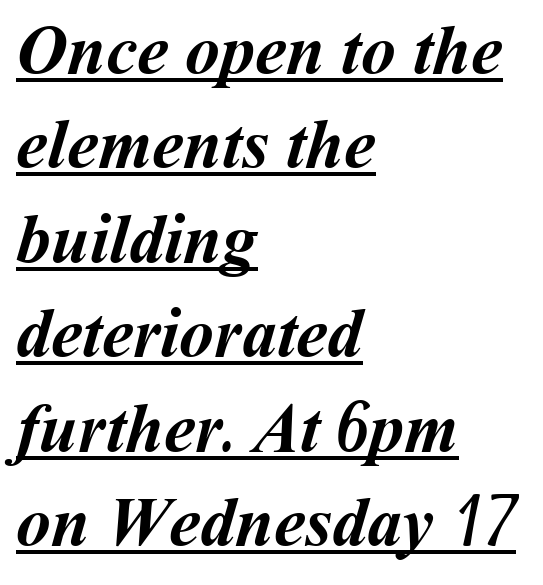
The image shows 70 px semibold type; set left-aligned, normal line spacing (1.35x), normal letter spacing, underlined; medium stroke contrast and a medium x-height.
